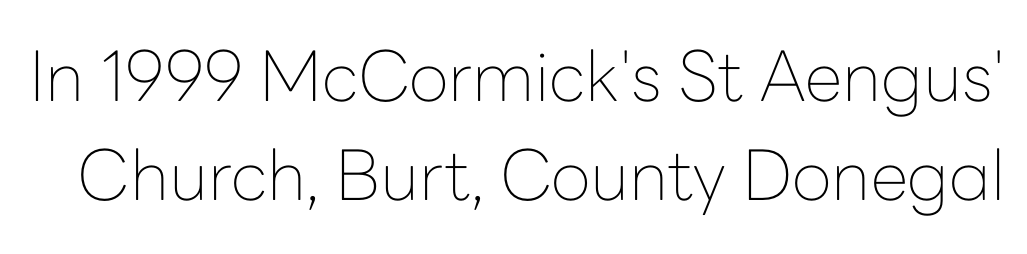
The image shows 69 px thin sans-serif type, upright; set normal line spacing (1.44x), normal letter spacing, not underlined; low stroke contrast and a medium x-height.
